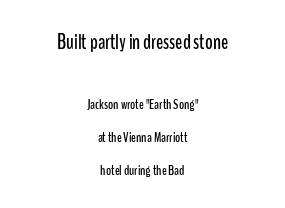
Q: Is the text italic (slanted)? A: No, it is upright.
Q: Is the text underlined? A: No.
Q: How is the paragraph aligned? A: Centered.
Q: Is the spacing between letters normal or unusually wide? A: Normal.
Q: Is the spacing between lines tight, normal or loose? A: Loose.
Q: Which block of text is set in a larger size, the first (top) or the second (bottom)? A: The first (top) one.
